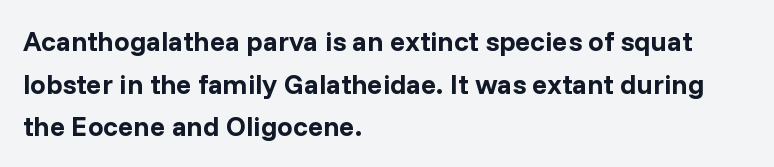
Each letter keeps its own natural width here, so spacing adapts to shape. Its strokes are broad and dark, the hallmark of bold type. The font's upright variant was chosen for this text. Classification — sans serif. Just letters on the line, the space beneath them empty. A normal amount of white space separates one row of letters from the next.
